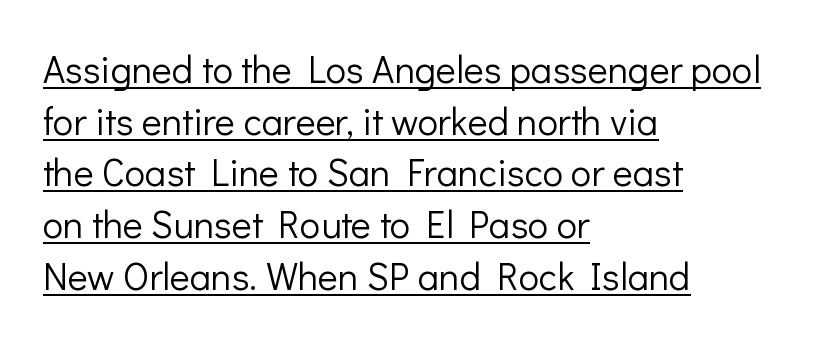
Q: Is the text bold? A: No.
Q: Is the text italic (slanted)? A: No, it is upright.
Q: Is the typeface a serif or a sans-serif typeface? A: Sans-serif.
Q: Is the text underlined? A: Yes.
Q: How is the paragraph aligned? A: Left-aligned.
Q: Is the spacing between letters normal or unusually wide? A: Normal.
Q: Is the spacing between lines tight, normal or loose? A: Normal.
Q: Width (condensed, normal, or wide)? A: Normal.
Q: Stroke contrast? A: Low.
Q: x-height? A: Medium.
Q: Monospaced? A: No.
